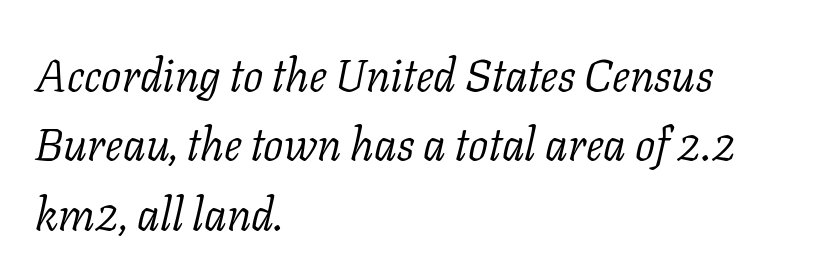
The image shows 45 px light serif type, italic (leaning right); set left-aligned, normal line spacing (1.54x), normal letter spacing, not underlined; low stroke contrast and a medium x-height.
